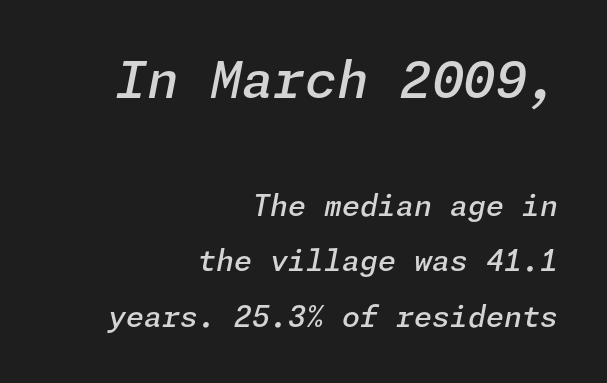
{"italic": "yes", "lean": "right", "slant_degrees": 11, "bold": "semi", "weight": "semibold", "width": "normal", "stroke_contrast": "low", "x_height": "medium", "underline": "no", "align": "right", "line_spacing": "loose", "line_spacing_ratio": 1.92, "letter_spacing": "normal", "letter_spacing_em": 0.0, "larger_block": "first", "size_ratio": 1.76, "glyph_px": 51}
